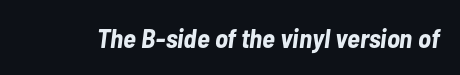
{"italic": "yes", "lean": "right", "slant_degrees": 7, "bold": "yes", "underline": "no", "letter_spacing": "normal", "letter_spacing_em": 0.0, "glyph_px": 27}
